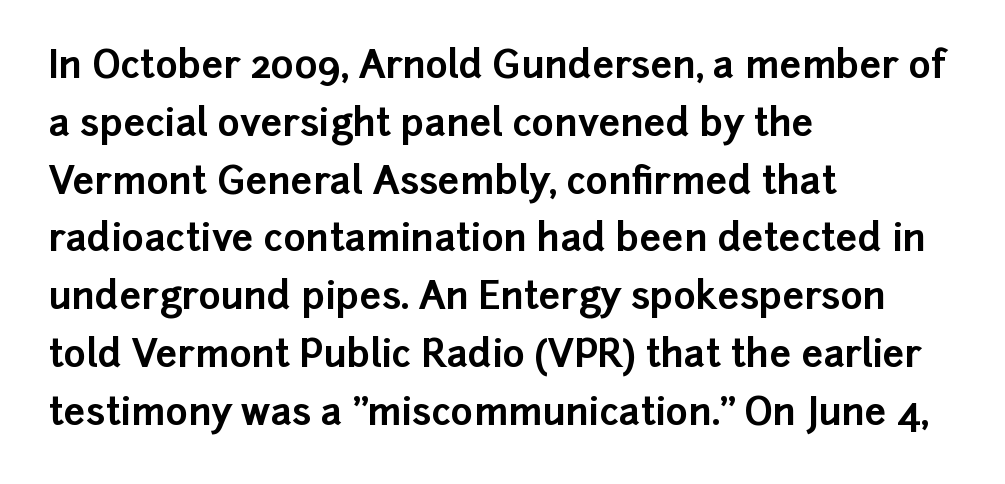
The image shows 38 px bold sans-serif type, upright; set left-aligned, normal line spacing (1.52x), normal letter spacing, not underlined; low stroke contrast and a medium x-height.
